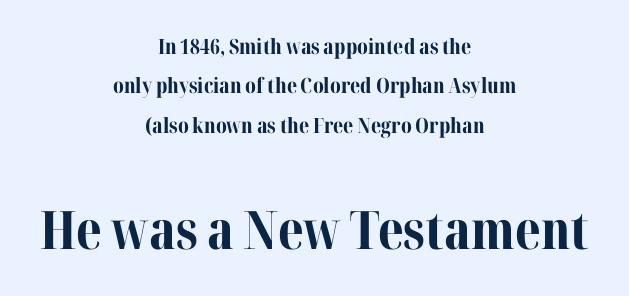
{"serif": "yes", "italic": "no", "bold": "yes", "weight": "bold", "width": "normal", "stroke_contrast": "medium", "x_height": "medium", "monospaced": "no", "underline": "no", "align": "center", "line_spacing_ratio": 1.88, "letter_spacing": "normal", "letter_spacing_em": 0.0, "larger_block": "second", "size_ratio": 2.52, "glyph_px": 53}
